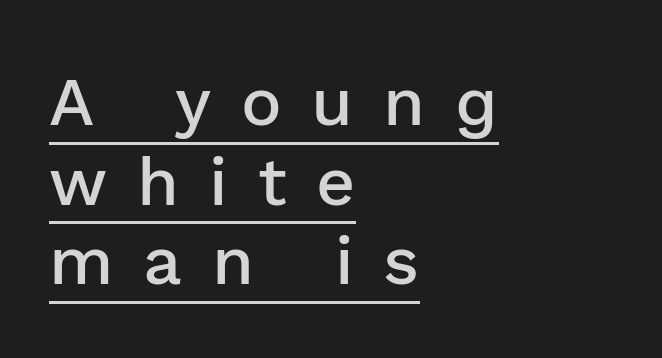
Q: Is the text bold? A: Semi-bold.
Q: Is the text italic (slanted)? A: No, it is upright.
Q: Is the typeface a serif or a sans-serif typeface? A: Sans-serif.
Q: Is the text underlined? A: Yes.
Q: How is the paragraph aligned? A: Left-aligned.
Q: Is the spacing between letters normal or unusually wide? A: Unusually wide.
Q: Width (condensed, normal, or wide)? A: Normal.
Q: Stroke contrast? A: Low.
Q: x-height? A: Medium.
Q: Monospaced? A: No.
